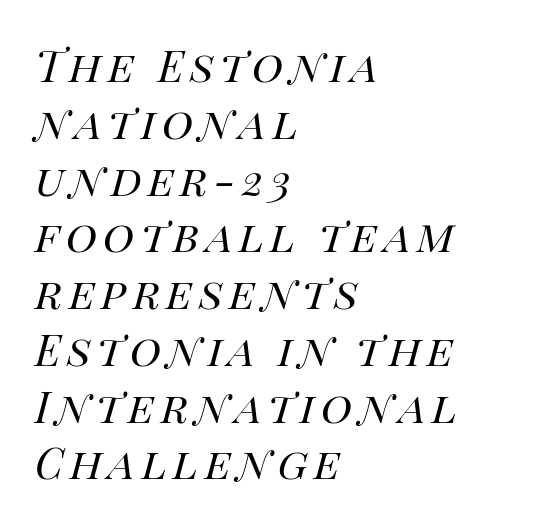
Q: Is the text bold? A: No.
Q: Is the text italic (slanted)? A: Yes, it leans right by about 14 degrees.
Q: Is the text underlined? A: No.
Q: How is the paragraph aligned? A: Left-aligned.
Q: Is the spacing between lines tight, normal or loose? A: Normal.
Q: Width (condensed, normal, or wide)? A: Normal.
Q: Stroke contrast? A: High.
Q: x-height? A: Large.
Q: Monospaced? A: No.
